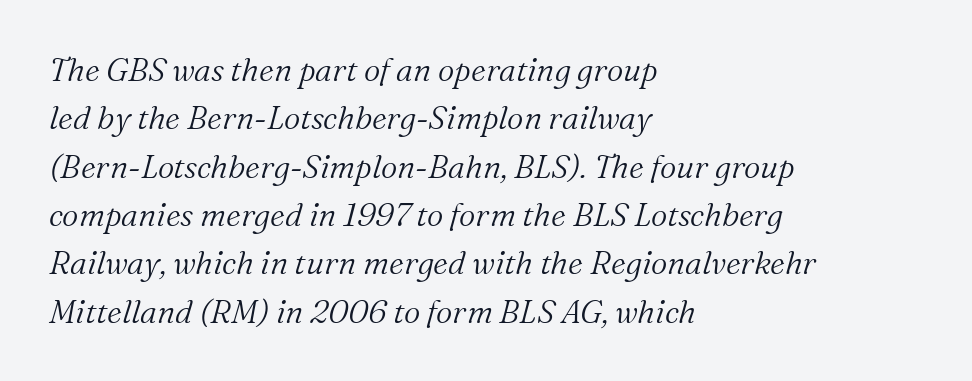
{"serif": "yes", "italic": "yes", "lean": "right", "slant_degrees": 16, "bold": "no", "weight": "light", "width": "normal", "stroke_contrast": "medium", "x_height": "medium", "monospaced": "no", "underline": "no", "align": "left", "line_spacing": "normal", "line_spacing_ratio": 1.51, "letter_spacing": "normal", "letter_spacing_em": 0.0, "glyph_px": 32}
